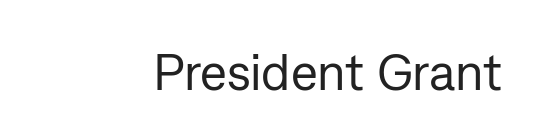
Compared with a typical body face, this is equally light or lighter still. Is the letter spacing exaggerated? No — it looks like the ordinary default. The font family rendered here belongs to the sans-serif group. Just letters on the line, the space beneath them empty. Vertical strokes here are truly vertical. You could not count columns in this text — the font is proportionally spaced.
